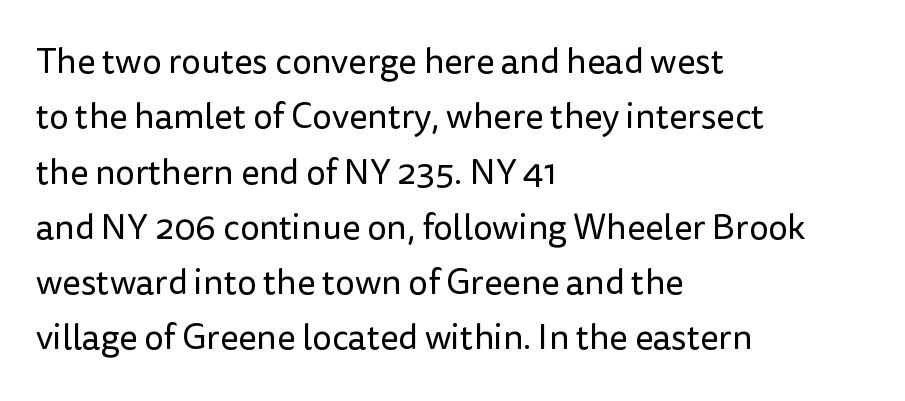
{"serif": "no", "italic": "no", "bold": "no", "weight": "regular", "width": "normal", "stroke_contrast": "low", "x_height": "medium", "monospaced": "no", "underline": "no", "align": "left", "line_spacing": "normal", "line_spacing_ratio": 1.58, "letter_spacing": "normal", "letter_spacing_em": 0.0, "glyph_px": 35}
